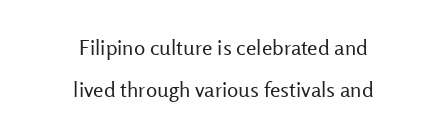
The image shows 21 px text type, upright; set centered, loose line spacing (1.98x), normal letter spacing, not underlined.
